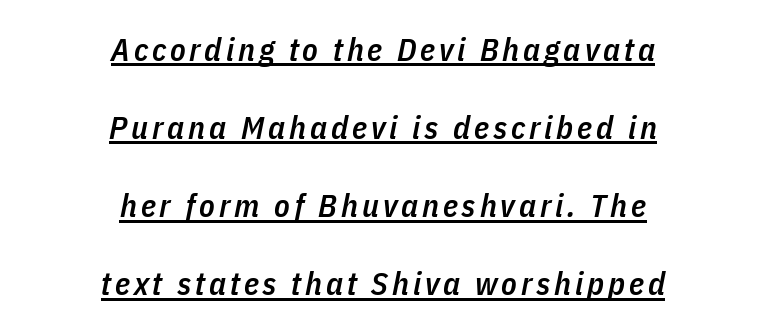
{"italic": "yes", "lean": "right", "slant_degrees": 11, "bold": "semi", "weight": "semibold", "width": "condensed", "stroke_contrast": "low", "x_height": "medium", "monospaced": "no", "underline": "yes", "align": "center", "line_spacing": "loose", "line_spacing_ratio": 2.44, "glyph_px": 32}
